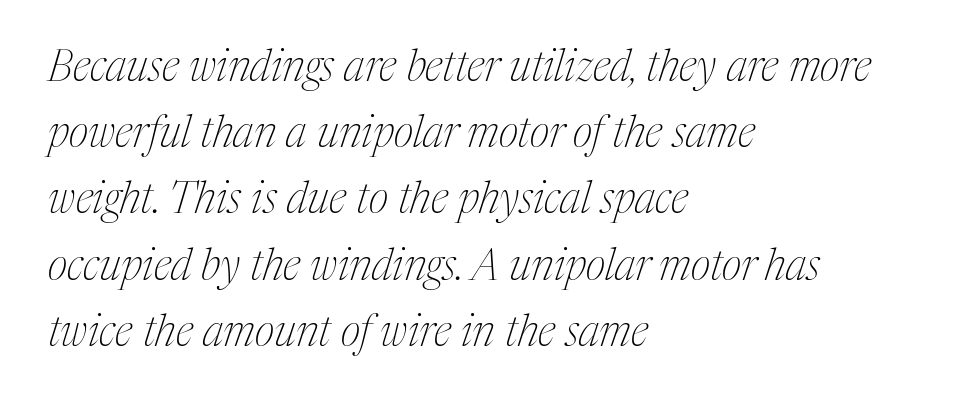
{"serif": "yes", "italic": "yes", "lean": "right", "slant_degrees": 17, "bold": "no", "weight": "thin", "width": "condensed", "stroke_contrast": "medium", "x_height": "medium", "monospaced": "no", "underline": "no", "align": "left", "line_spacing": "normal", "line_spacing_ratio": 1.54, "letter_spacing": "normal", "letter_spacing_em": 0.0, "glyph_px": 43}
